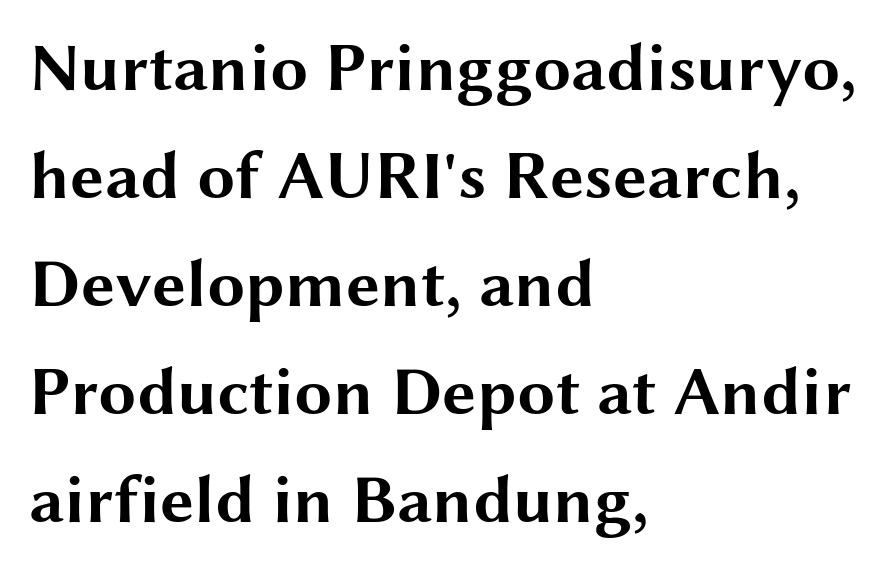
The image shows 68 px bold, wide sans-serif type, upright; set left-aligned, normal line spacing (1.59x), normal letter spacing, not underlined; medium stroke contrast and a medium x-height.
